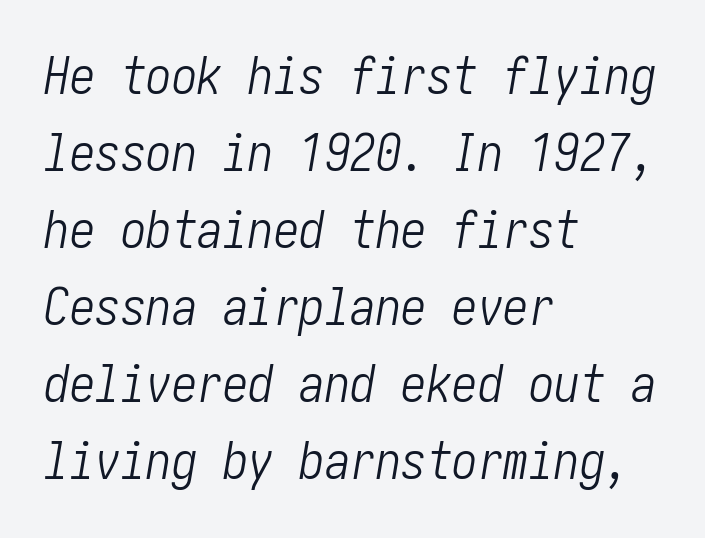
The lettering tilts uniformly, giving the passage an italic look. On a weight scale, this lands at 450 or below. Plain, unruled lines of type. The passage shown stacks its lines at a standard gap.
